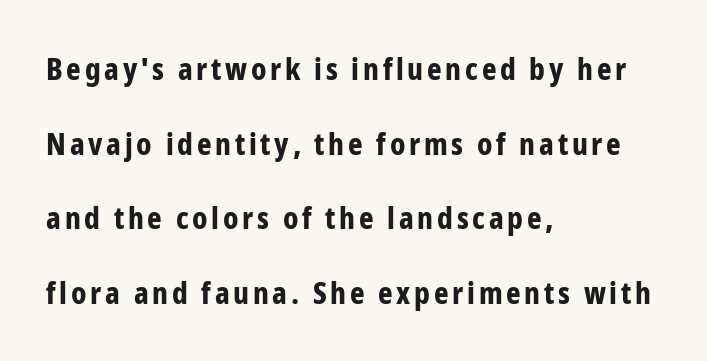
Q: Is the text bold? A: Yes.
Q: Is the text italic (slanted)? A: No, it is upright.
Q: Is the typeface a serif or a sans-serif typeface? A: Sans-serif.
Q: Is the text underlined? A: No.
Q: How is the paragraph aligned? A: Left-aligned.
Q: Is the spacing between lines tight, normal or loose? A: Loose.
Q: Width (condensed, normal, or wide)? A: Condensed.
Q: Stroke contrast? A: Low.
Q: x-height? A: Medium.
Q: Monospaced? A: No.
